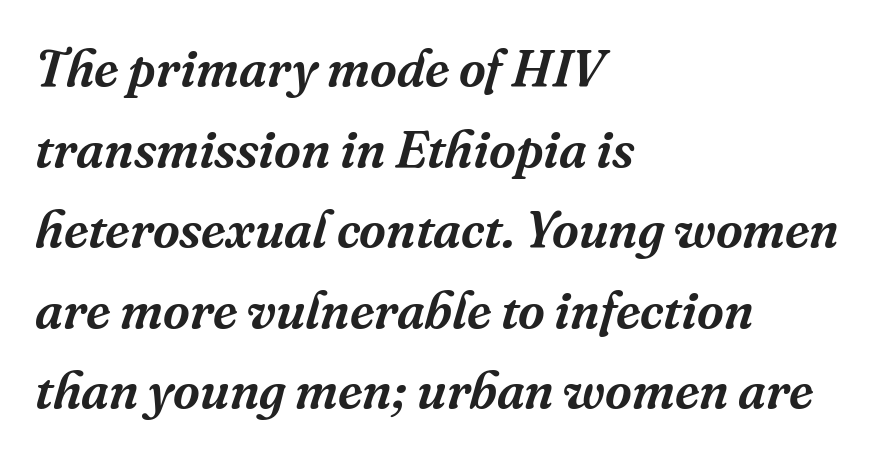
Q: Is the text italic (slanted)? A: Yes, it leans right by about 16 degrees.
Q: Is the typeface a serif or a sans-serif typeface? A: Serif.
Q: Is the text underlined? A: No.
Q: How is the paragraph aligned? A: Left-aligned.
Q: Is the spacing between letters normal or unusually wide? A: Normal.
Q: Is the spacing between lines tight, normal or loose? A: Normal.
Q: Width (condensed, normal, or wide)? A: Normal.
Q: Stroke contrast? A: Medium.
Q: x-height? A: Medium.
Q: Monospaced? A: No.
